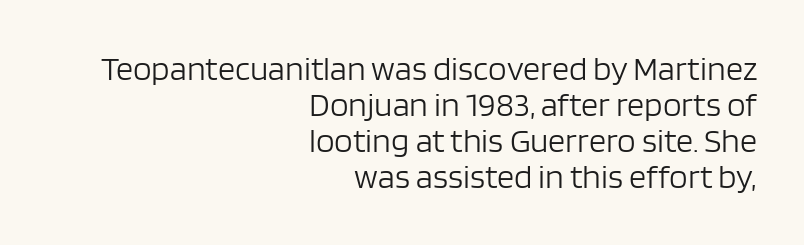
{"serif": "no", "italic": "no", "bold": "no", "weight": "light", "width": "normal", "stroke_contrast": "low", "x_height": "large", "monospaced": "no", "underline": "no", "align": "right", "line_spacing": "tight", "line_spacing_ratio": 1.06, "letter_spacing": "normal", "letter_spacing_em": 0.0, "glyph_px": 34}
